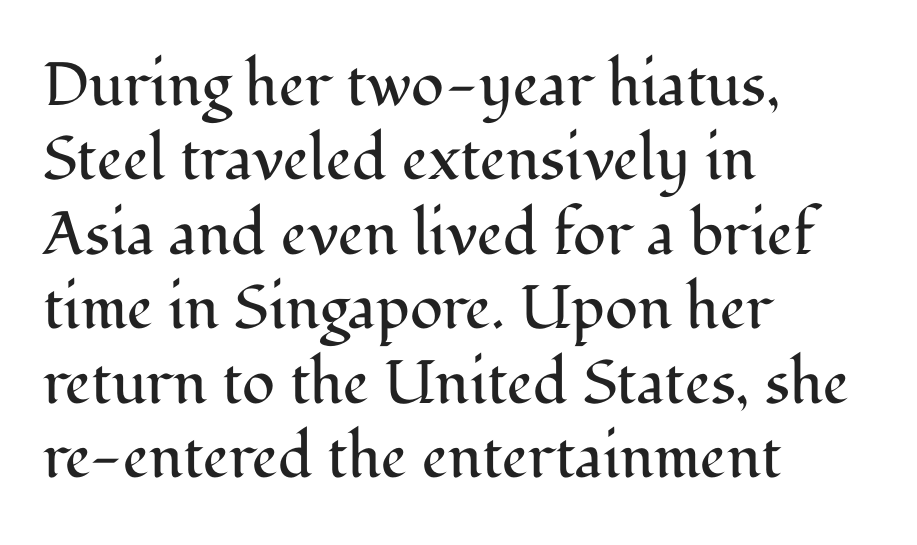
The image shows 61 px regular-weight serif type, upright; set left-aligned, line spacing 1.22x, normal letter spacing, not underlined; medium stroke contrast and a medium x-height.
